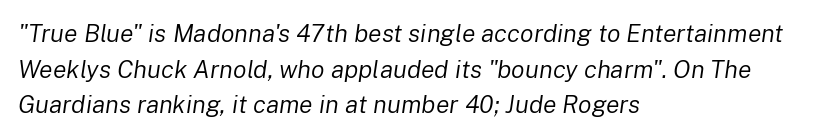
The image shows 25 px text type, italic (leaning right); set left-aligned, normal line spacing (1.43x), normal letter spacing, not underlined.
